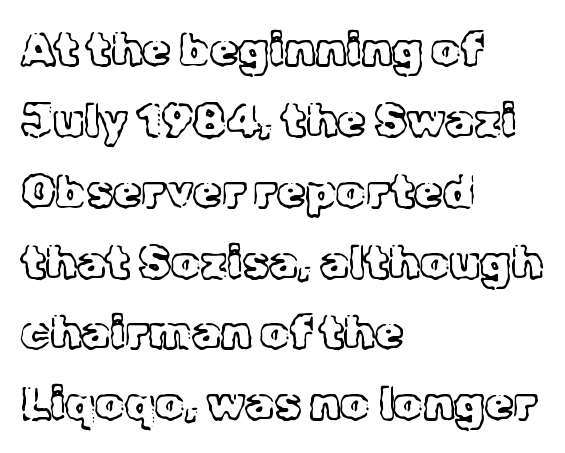
Q: Is the text bold? A: No.
Q: Is the text italic (slanted)? A: No, it is upright.
Q: Is the typeface a serif or a sans-serif typeface? A: Serif.
Q: Is the text underlined? A: No.
Q: How is the paragraph aligned? A: Left-aligned.
Q: Is the spacing between letters normal or unusually wide? A: Normal.
Q: Is the spacing between lines tight, normal or loose? A: Normal.
Q: Width (condensed, normal, or wide)? A: Normal.
Q: x-height? A: Medium.
Q: Monospaced? A: No.
